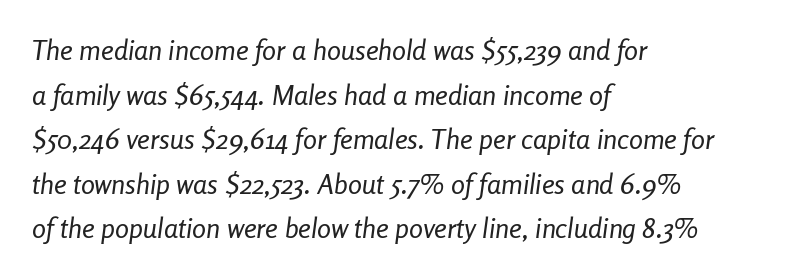
{"italic": "yes", "lean": "right", "slant_degrees": 8, "bold": "no", "weight": "regular", "width": "condensed", "stroke_contrast": "low", "x_height": "medium", "monospaced": "no", "underline": "no", "align": "left", "line_spacing": "normal", "line_spacing_ratio": 1.59, "letter_spacing": "normal", "letter_spacing_em": 0.0, "glyph_px": 28}
